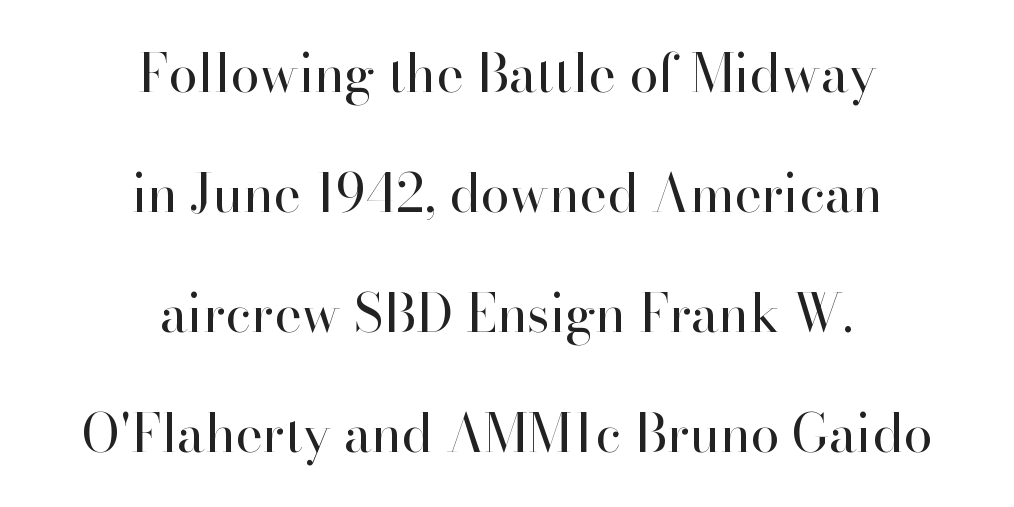
The image shows 52 px regular-weight serif type, upright; set centered, loose line spacing (2.31x), normal letter spacing, not underlined; high stroke contrast and a small x-height.
